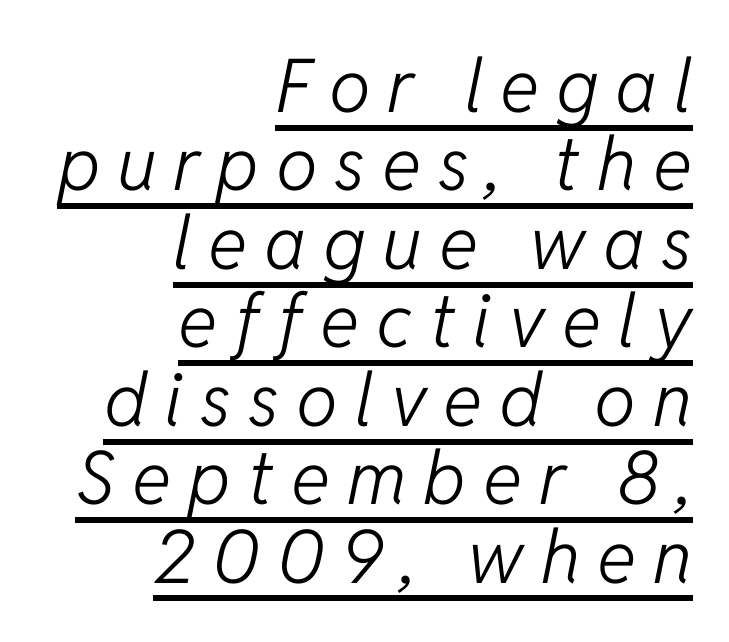
{"italic": "yes", "lean": "right", "slant_degrees": 11, "bold": "no", "weight": "light", "width": "normal", "stroke_contrast": "low", "x_height": "medium", "monospaced": "no", "underline": "yes", "align": "right", "line_spacing": "tight", "line_spacing_ratio": 1.06, "letter_spacing": "wide", "letter_spacing_em": 0.23, "glyph_px": 74}
